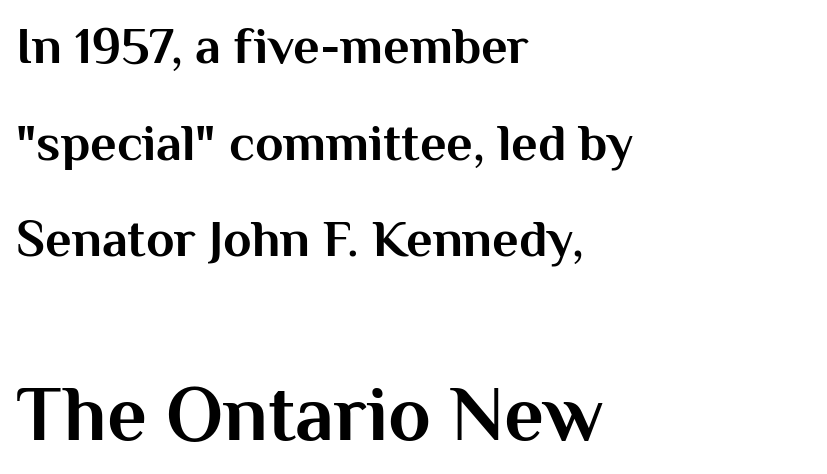
{"serif": "no", "italic": "no", "bold": "yes", "weight": "bold", "width": "normal", "stroke_contrast": "medium", "x_height": "medium", "monospaced": "no", "underline": "no", "align": "left", "line_spacing_ratio": 1.86, "letter_spacing": "normal", "letter_spacing_em": 0.0, "larger_block": "second", "size_ratio": 1.5, "glyph_px": 78}
